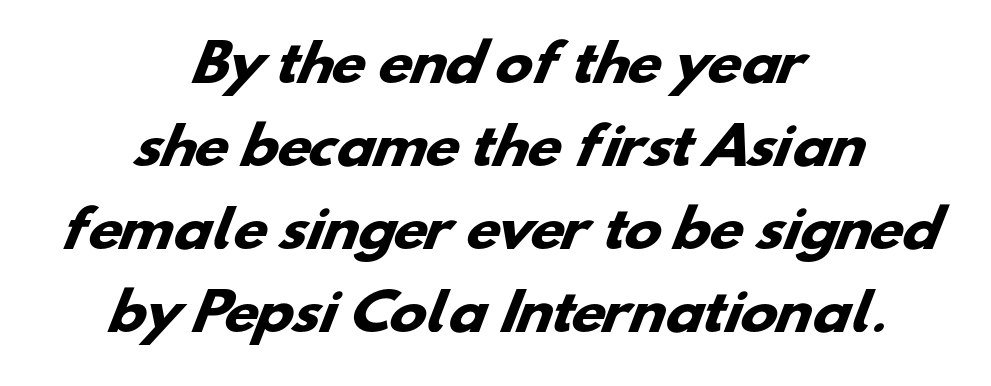
The image shows 50 px heavy, wide sans-serif type; set centered, normal line spacing (1.66x), normal letter spacing, not underlined; low stroke contrast and a small x-height.
